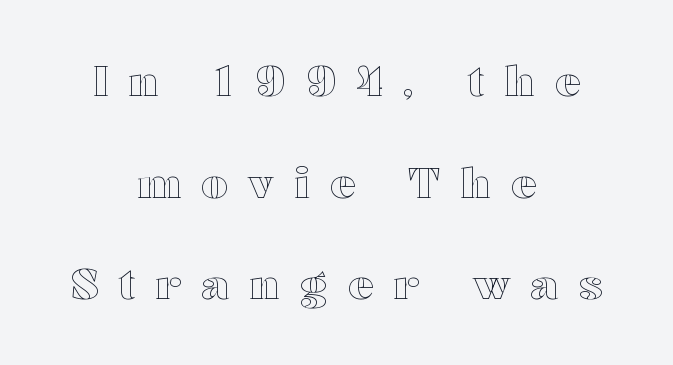
{"italic": "no", "width": "wide", "x_height": "medium", "monospaced": "no", "underline": "no", "align": "center", "line_spacing": "loose", "line_spacing_ratio": 2.42, "letter_spacing": "wide", "letter_spacing_em": 0.49, "glyph_px": 42}
